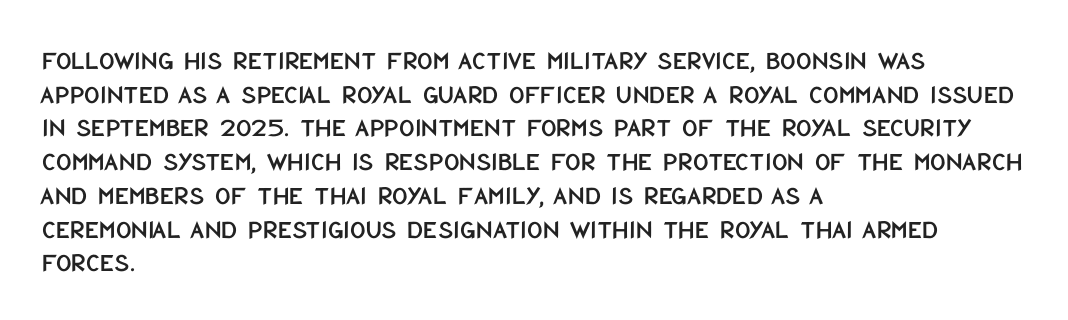
This is the regular roman posture of the typeface. Does extra space separate the letters? No, they use regular spacing. One-word summary of the alignment: left. How would I describe the line gaps? Plain and ordinary.
